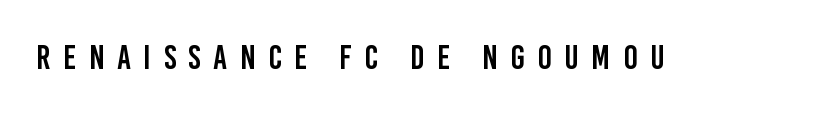
The image shows 34 px condensed sans-serif type, upright; set unusually wide letter spacing (+0.37 em), not underlined; low stroke contrast and a large x-height.
